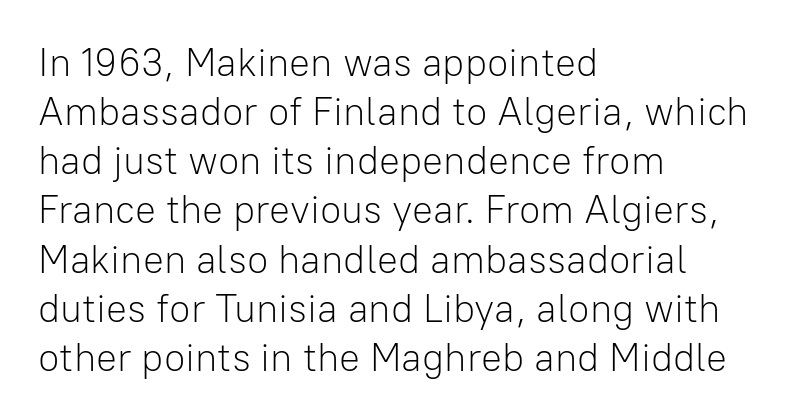
{"serif": "no", "italic": "no", "bold": "no", "weight": "light", "width": "normal", "stroke_contrast": "low", "x_height": "medium", "monospaced": "no", "underline": "no", "align": "left", "line_spacing": "normal", "line_spacing_ratio": 1.26, "letter_spacing": "normal", "letter_spacing_em": 0.0, "glyph_px": 39}
